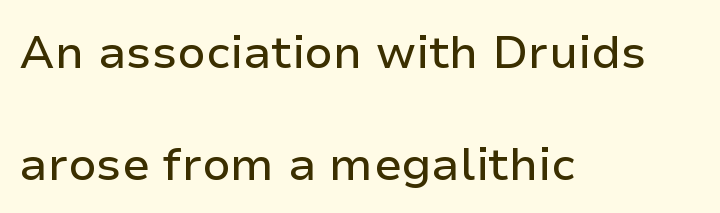
Q: Is the text italic (slanted)? A: No, it is upright.
Q: Is the typeface a serif or a sans-serif typeface? A: Sans-serif.
Q: Is the text underlined? A: No.
Q: How is the paragraph aligned? A: Left-aligned.
Q: Is the spacing between letters normal or unusually wide? A: Normal.
Q: Is the spacing between lines tight, normal or loose? A: Loose.
Q: Width (condensed, normal, or wide)? A: Normal.
Q: Stroke contrast? A: Low.
Q: x-height? A: Medium.
Q: Monospaced? A: No.
